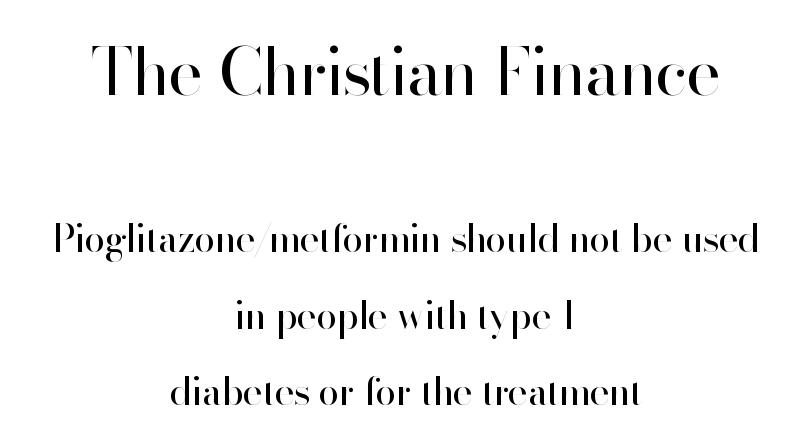
The image shows 66 px regular-weight sans-serif type, upright; set centered, loose line spacing (2.01x), normal letter spacing, not underlined; the first (top) block is 1.74x larger; high stroke contrast and a small x-height.
